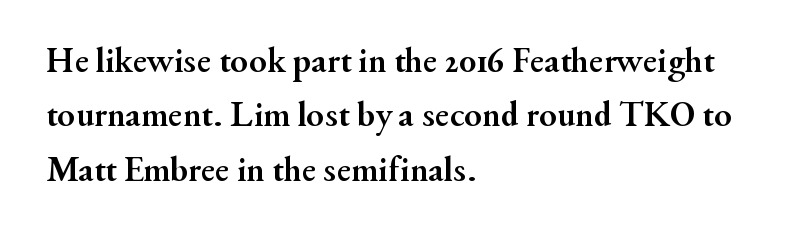
{"serif": "yes", "italic": "no", "bold": "yes", "weight": "semibold", "width": "normal", "stroke_contrast": "medium", "x_height": "small", "monospaced": "no", "underline": "no", "align": "left", "line_spacing": "normal", "line_spacing_ratio": 1.51, "letter_spacing": "normal", "letter_spacing_em": 0.0, "glyph_px": 36}
